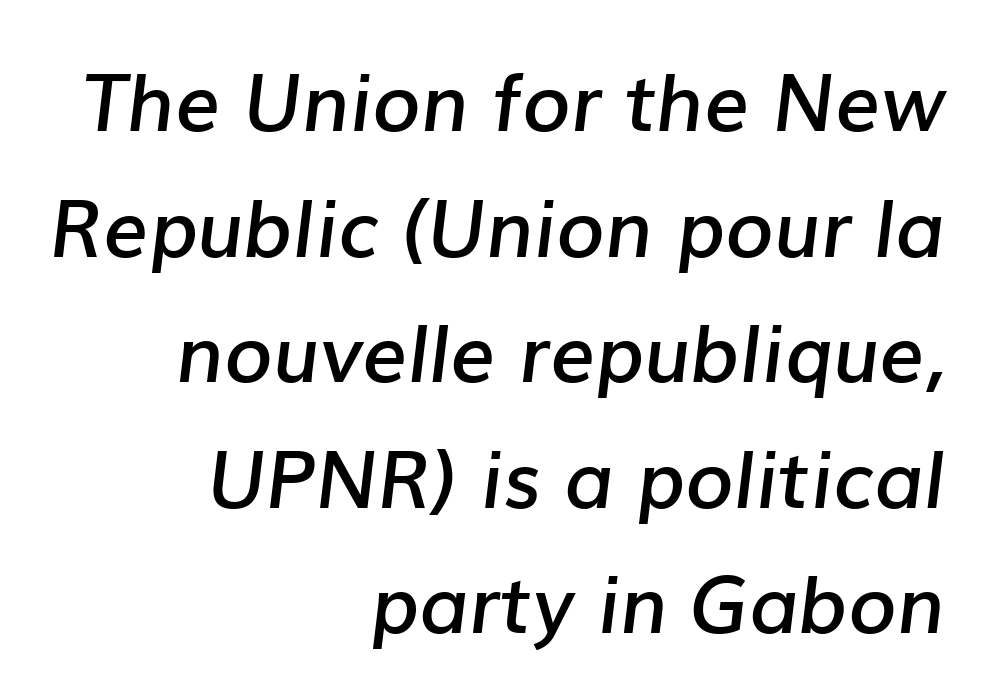
Students, this is semibold: more ink than regular, less than bold. Typeset ragged left — the right edge is the straight one. Bare-footed words on every line. Proportional: the letters do not fall into vertical columns. Rendered with sloped, italic letterforms.
